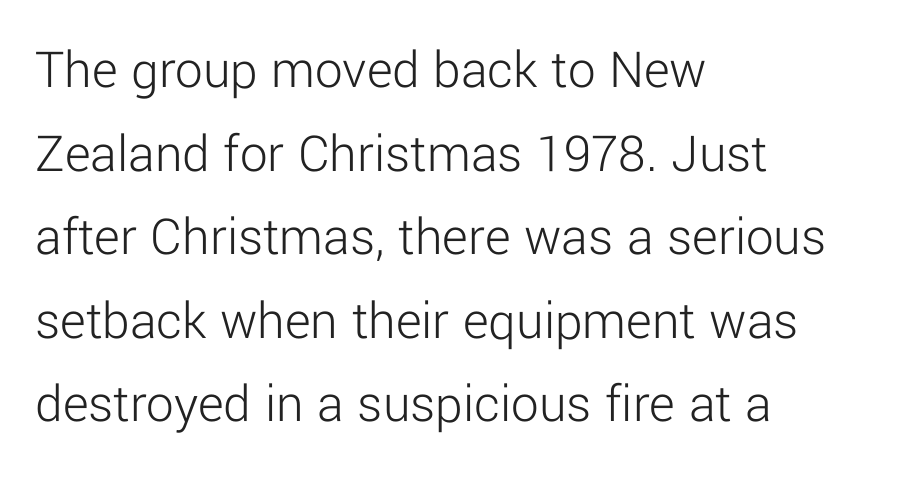
{"serif": "no", "italic": "no", "bold": "no", "weight": "light", "width": "normal", "stroke_contrast": "low", "x_height": "medium", "monospaced": "no", "underline": "no", "align": "left", "line_spacing": "normal", "line_spacing_ratio": 1.52, "letter_spacing": "normal", "letter_spacing_em": 0.0, "glyph_px": 55}
